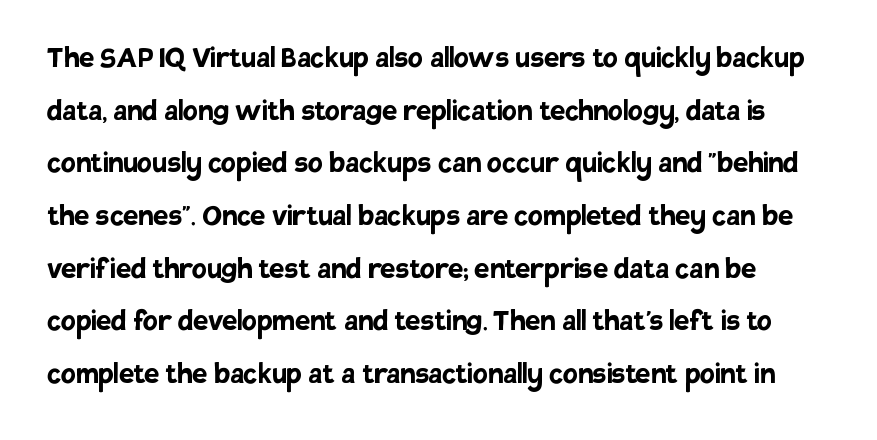
{"serif": "no", "italic": "no", "bold": "yes", "weight": "semibold", "width": "normal", "stroke_contrast": "low", "x_height": "large", "monospaced": "no", "underline": "no", "line_spacing": "normal", "line_spacing_ratio": 1.55, "letter_spacing": "normal", "letter_spacing_em": 0.0, "glyph_px": 34}
